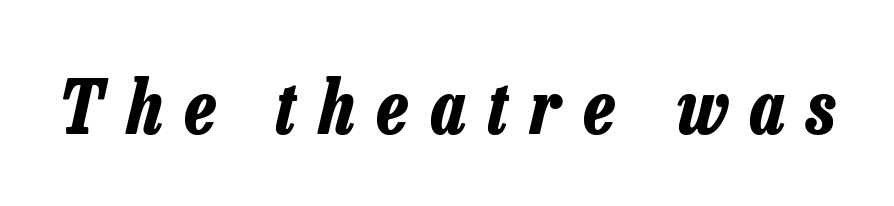
The image shows 75 px bold, condensed type, italic (leaning right); set unusually wide letter spacing (+0.3 em), not underlined; low stroke contrast and a medium x-height.
